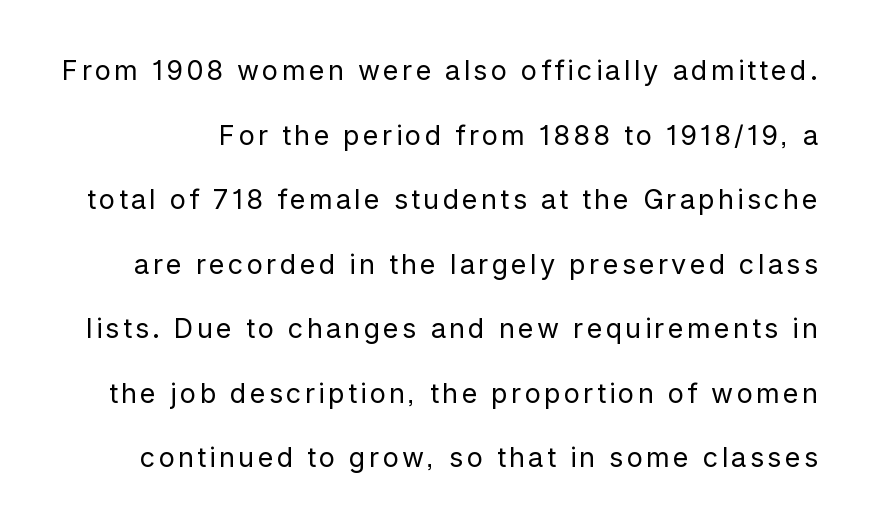
The weight tops out at a normal text grade. Check under the words: just untouched page. Every stem runs plumb, perpendicular to the baseline. The leading is generous, giving the passage an open texture.
